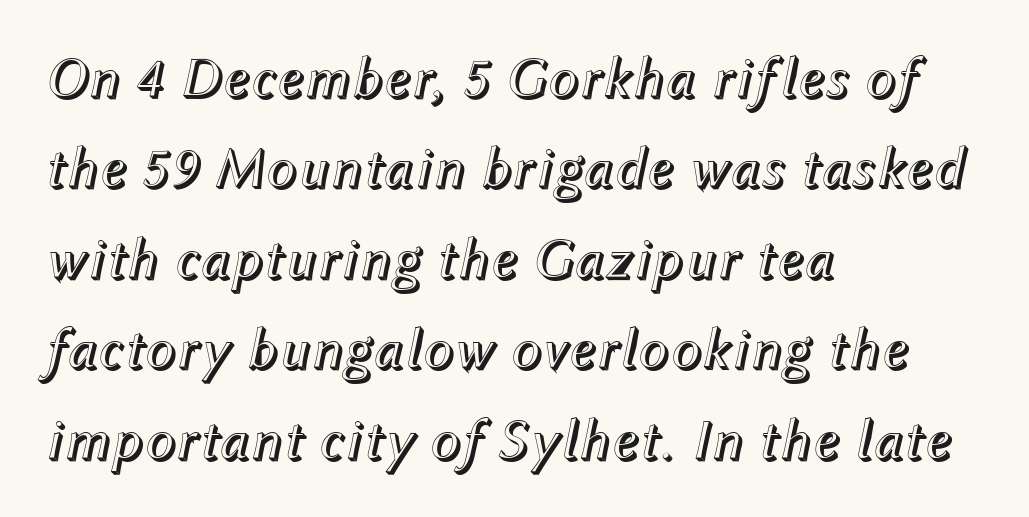
{"italic": "yes", "lean": "right", "slant_degrees": 12, "width": "normal", "x_height": "medium", "monospaced": "no", "underline": "no", "align": "left", "line_spacing": "normal", "line_spacing_ratio": 1.56, "letter_spacing": "normal", "letter_spacing_em": 0.0, "glyph_px": 58}
